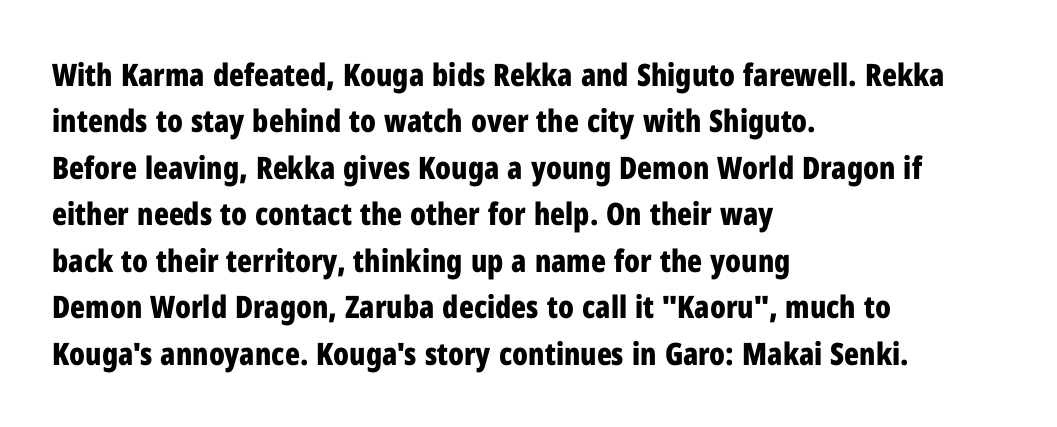
{"serif": "no", "italic": "no", "bold": "yes", "weight": "bold", "width": "condensed", "stroke_contrast": "low", "x_height": "medium", "monospaced": "no", "underline": "no", "align": "left", "line_spacing": "normal", "line_spacing_ratio": 1.5, "letter_spacing": "normal", "letter_spacing_em": 0.0, "glyph_px": 31}
